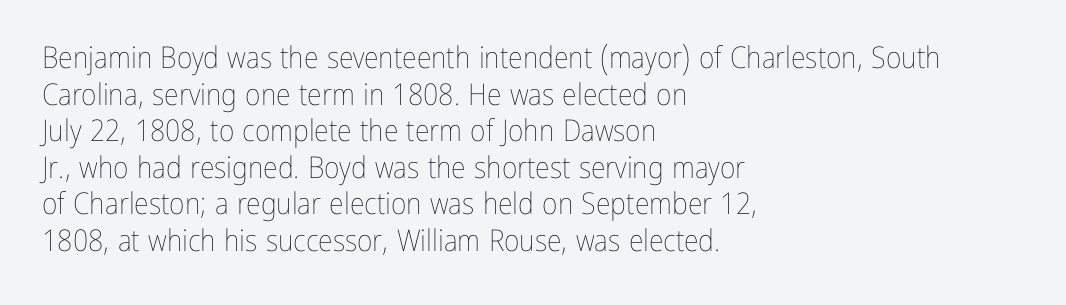
The image shows 30 px thin, condensed type, upright; set left-aligned, line spacing 1.22x, normal letter spacing, not underlined; low stroke contrast and a medium x-height.
